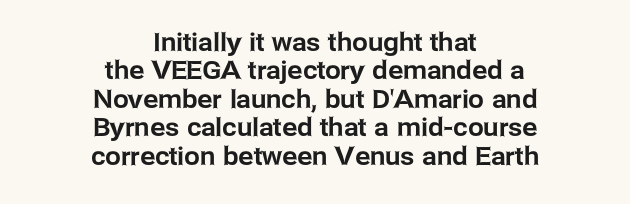
The image shows 25 px text type, upright; set centered, tight line spacing (1.14x), normal letter spacing, not underlined.
